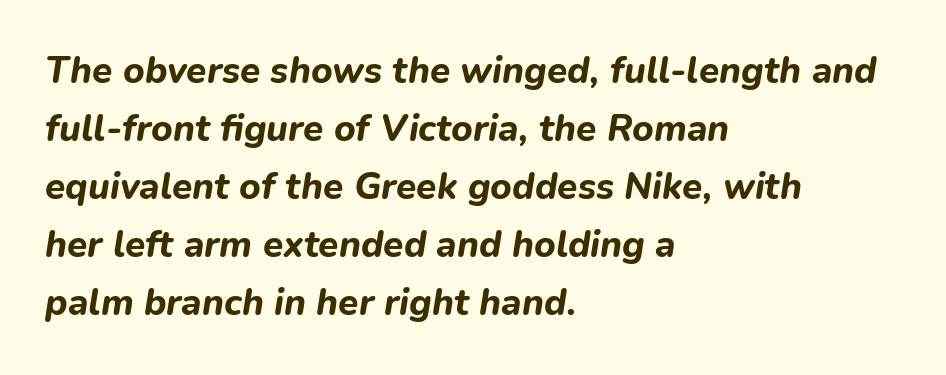
Descenders are the only things crossing below the line. In terms of posture, this sample is oblique. The face used here is proportionally spaced, like ordinary book or web type. These lines keep a tight, regular rhythm from letter to letter.
